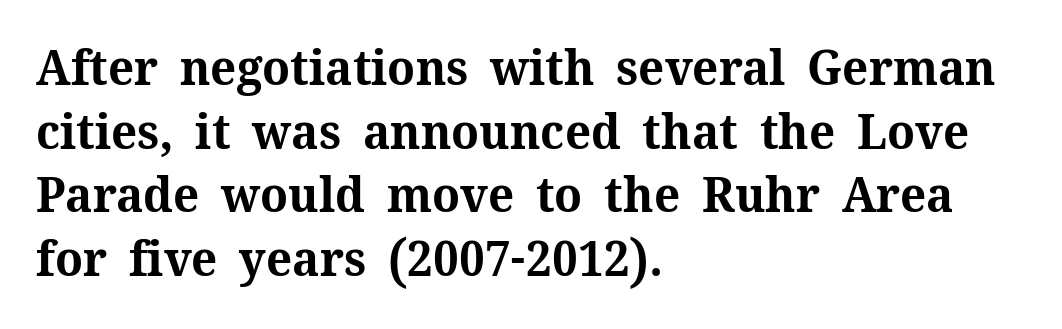
Q: Is the text bold? A: Yes.
Q: Is the text italic (slanted)? A: No, it is upright.
Q: Is the typeface a serif or a sans-serif typeface? A: Serif.
Q: Is the text underlined? A: No.
Q: How is the paragraph aligned? A: Left-aligned.
Q: Is the spacing between letters normal or unusually wide? A: Normal.
Q: Is the spacing between lines tight, normal or loose? A: Normal.
Q: Width (condensed, normal, or wide)? A: Normal.
Q: Stroke contrast? A: Medium.
Q: x-height? A: Medium.
Q: Monospaced? A: No.
